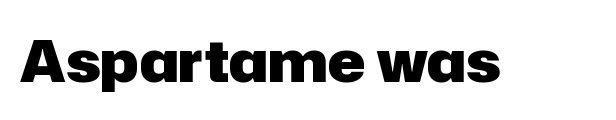
The image shows 57 px heavy sans-serif type, upright; set normal letter spacing, not underlined; low stroke contrast and a medium x-height.
